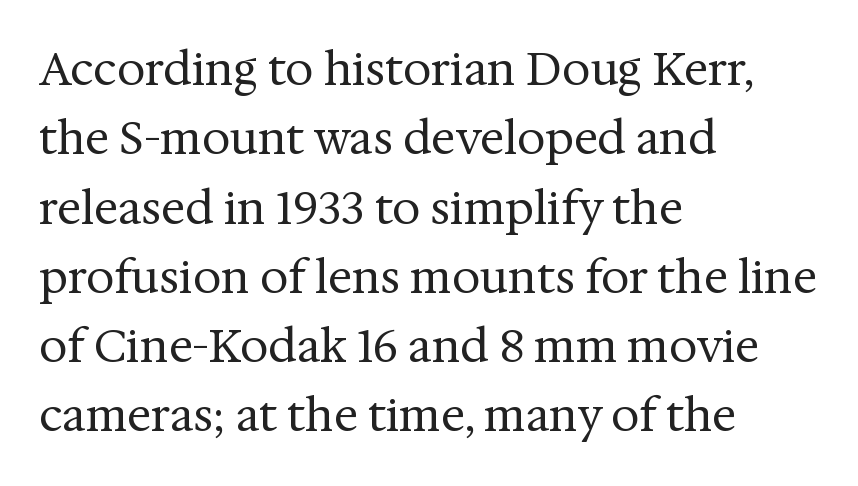
The image shows 45 px regular-weight serif type, upright; set left-aligned, normal line spacing (1.54x), normal letter spacing, not underlined; medium stroke contrast and a medium x-height.
